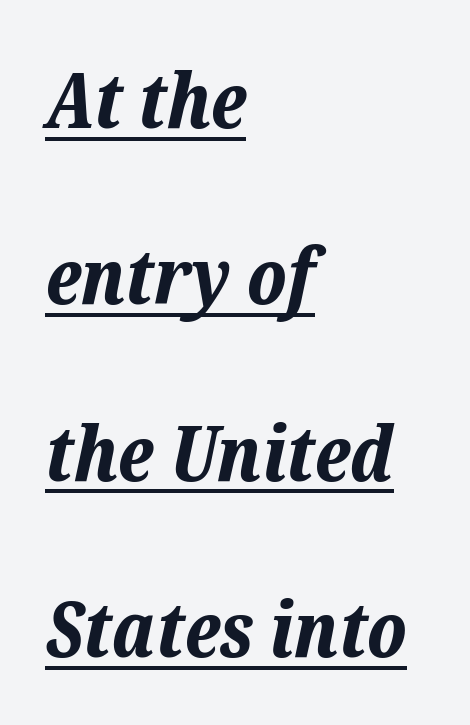
Q: Is the text bold? A: Yes.
Q: Is the text italic (slanted)? A: Yes, it leans right by about 12 degrees.
Q: Is the text underlined? A: Yes.
Q: How is the paragraph aligned? A: Left-aligned.
Q: Is the spacing between letters normal or unusually wide? A: Normal.
Q: Is the spacing between lines tight, normal or loose? A: Loose.
Q: Width (condensed, normal, or wide)? A: Normal.
Q: Stroke contrast? A: Low.
Q: x-height? A: Medium.
Q: Monospaced? A: No.
